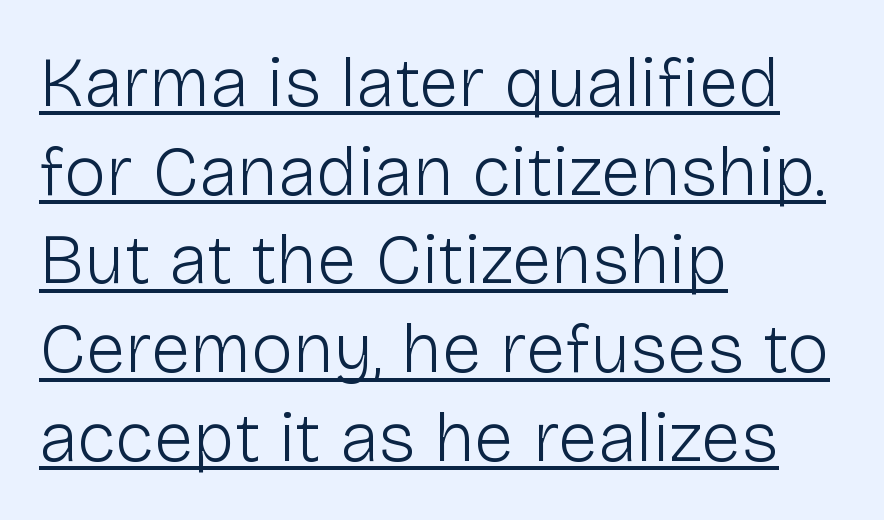
The image shows 71 px light sans-serif type, upright; set left-aligned, normal line spacing (1.25x), normal letter spacing, underlined; low stroke contrast and a medium x-height.
